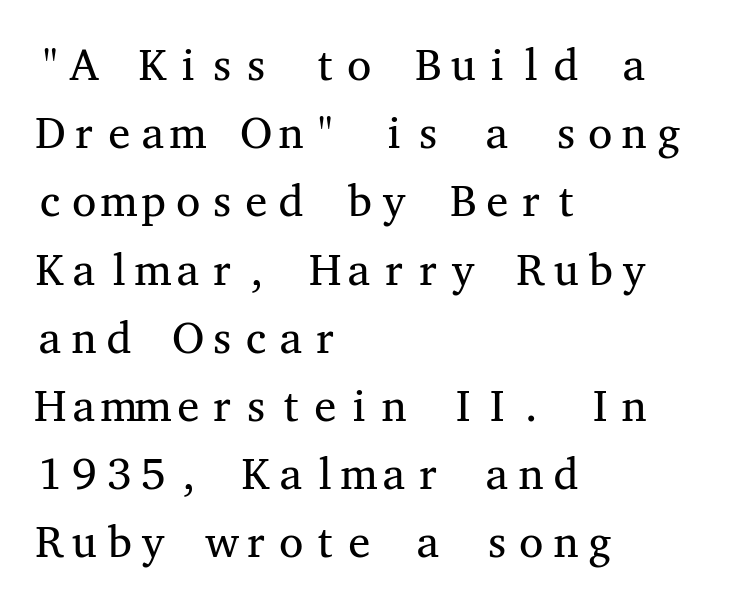
The image shows 44 px regular-weight, wide serif type, upright, monospaced; set left-aligned, normal line spacing (1.55x), normal letter spacing, not underlined; medium stroke contrast and a medium x-height.
